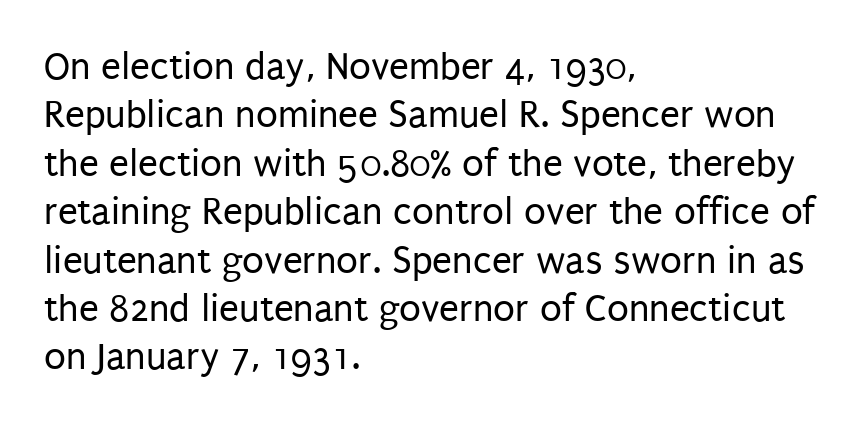
Q: Is the text bold? A: No.
Q: Is the text italic (slanted)? A: No, it is upright.
Q: Is the typeface a serif or a sans-serif typeface? A: Sans-serif.
Q: Is the text underlined? A: No.
Q: How is the paragraph aligned? A: Left-aligned.
Q: Is the spacing between letters normal or unusually wide? A: Normal.
Q: Width (condensed, normal, or wide)? A: Condensed.
Q: Stroke contrast? A: Low.
Q: x-height? A: Large.
Q: Monospaced? A: No.
